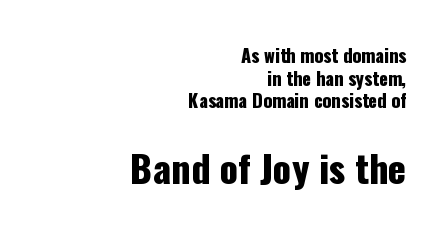
{"serif": "no", "italic": "no", "width": "condensed", "stroke_contrast": "low", "x_height": "medium", "monospaced": "no", "underline": "no", "align": "right", "line_spacing": "normal", "line_spacing_ratio": 1.26, "letter_spacing": "normal", "letter_spacing_em": 0.0, "larger_block": "second", "size_ratio": 2.06, "glyph_px": 37}
